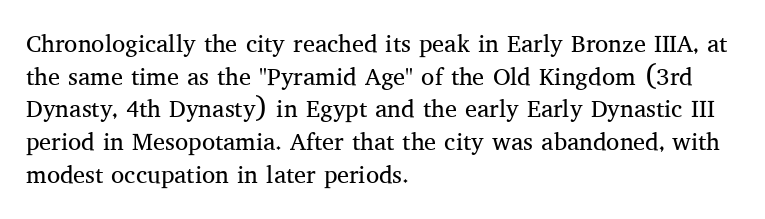
Q: Is the text bold? A: No.
Q: Is the text italic (slanted)? A: No, it is upright.
Q: Is the text underlined? A: No.
Q: How is the paragraph aligned? A: Left-aligned.
Q: Is the spacing between letters normal or unusually wide? A: Normal.
Q: Is the spacing between lines tight, normal or loose? A: Normal.
